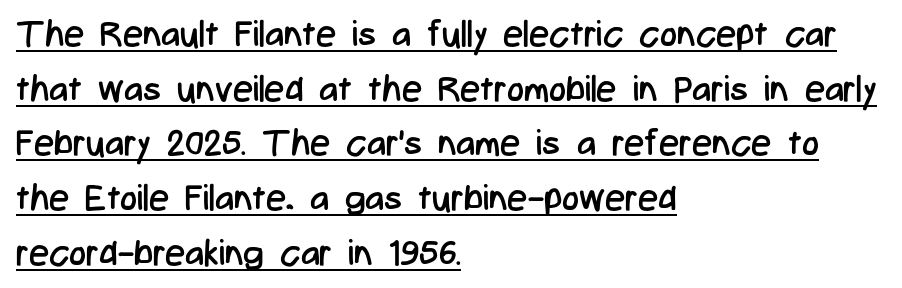
The image shows 36 px regular-weight, condensed sans-serif type, upright; set left-aligned, normal line spacing (1.52x), normal letter spacing, underlined; low stroke contrast and a medium x-height.
